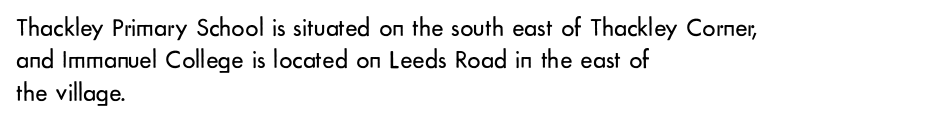
{"italic": "no", "bold": "no", "underline": "no", "align": "left", "line_spacing": "normal", "line_spacing_ratio": 1.25, "letter_spacing": "normal", "letter_spacing_em": 0.0, "glyph_px": 26}
